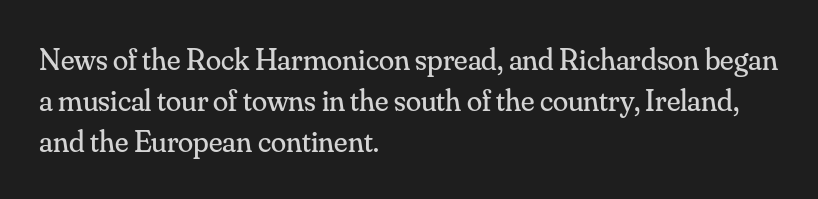
Q: Is the text bold? A: No.
Q: Is the text italic (slanted)? A: No, it is upright.
Q: Is the typeface a serif or a sans-serif typeface? A: Serif.
Q: Is the text underlined? A: No.
Q: How is the paragraph aligned? A: Left-aligned.
Q: Is the spacing between letters normal or unusually wide? A: Normal.
Q: Is the spacing between lines tight, normal or loose? A: Normal.
Q: Width (condensed, normal, or wide)? A: Normal.
Q: Stroke contrast? A: Medium.
Q: x-height? A: Small.
Q: Monospaced? A: No.
